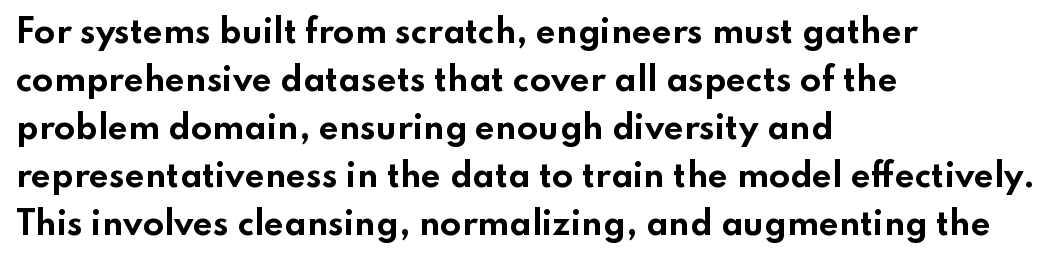
Q: Is the text bold? A: Yes.
Q: Is the text italic (slanted)? A: No, it is upright.
Q: Is the typeface a serif or a sans-serif typeface? A: Sans-serif.
Q: Is the text underlined? A: No.
Q: How is the paragraph aligned? A: Left-aligned.
Q: Is the spacing between letters normal or unusually wide? A: Normal.
Q: Is the spacing between lines tight, normal or loose? A: Normal.
Q: Width (condensed, normal, or wide)? A: Wide.
Q: Stroke contrast? A: Low.
Q: x-height? A: Small.
Q: Monospaced? A: No.
